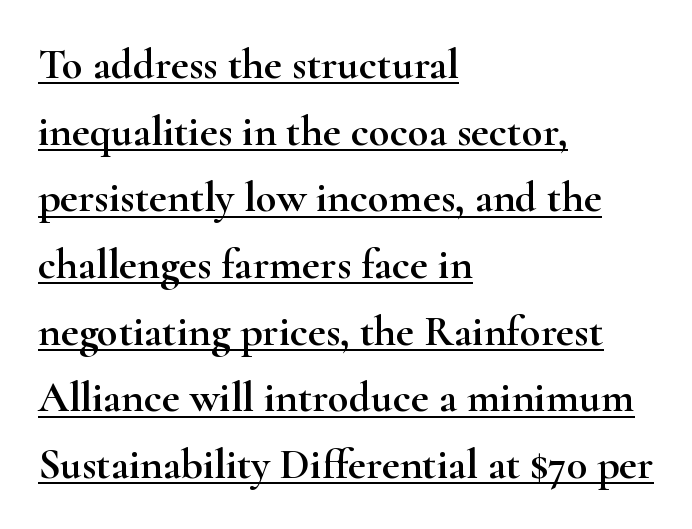
Q: Is the text italic (slanted)? A: No, it is upright.
Q: Is the typeface a serif or a sans-serif typeface? A: Serif.
Q: Is the text underlined? A: Yes.
Q: How is the paragraph aligned? A: Left-aligned.
Q: Is the spacing between letters normal or unusually wide? A: Normal.
Q: Is the spacing between lines tight, normal or loose? A: Normal.
Q: Width (condensed, normal, or wide)? A: Wide.
Q: Stroke contrast? A: High.
Q: x-height? A: Small.
Q: Monospaced? A: No.
